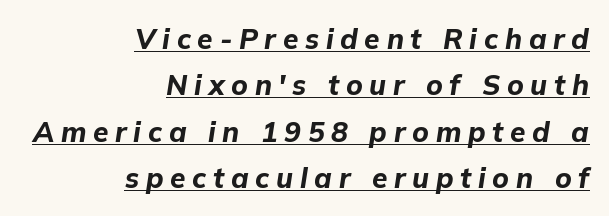
The image shows 28 px bold type, italic (leaning right); set right-aligned, normal line spacing (1.66x), unusually wide letter spacing (+0.24 em), underlined; low stroke contrast and a medium x-height.
